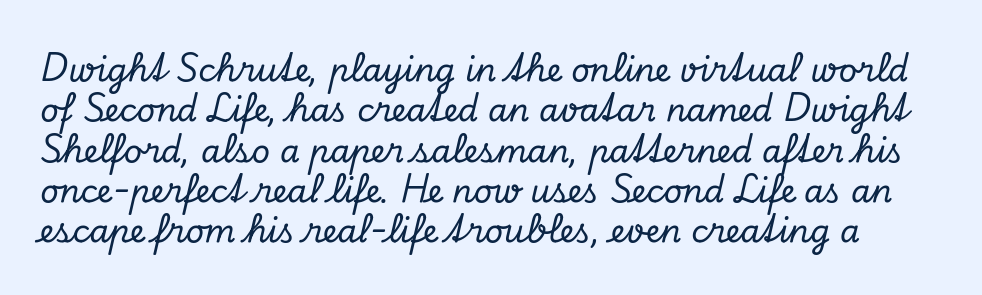
{"serif": "yes", "italic": "yes", "lean": "right", "slant_degrees": 13, "width": "normal", "stroke_contrast": "low", "x_height": "small", "monospaced": "no", "underline": "no", "line_spacing": "normal", "line_spacing_ratio": 1.26, "letter_spacing": "normal", "letter_spacing_em": 0.0, "glyph_px": 32}
